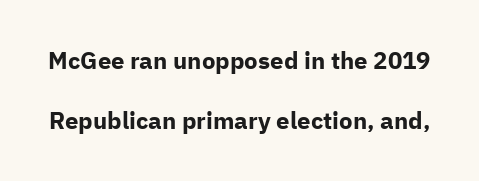
Q: Is the text bold? A: Yes.
Q: Is the text italic (slanted)? A: No, it is upright.
Q: Is the text underlined? A: No.
Q: Is the spacing between letters normal or unusually wide? A: Normal.
Q: Is the spacing between lines tight, normal or loose? A: Loose.
